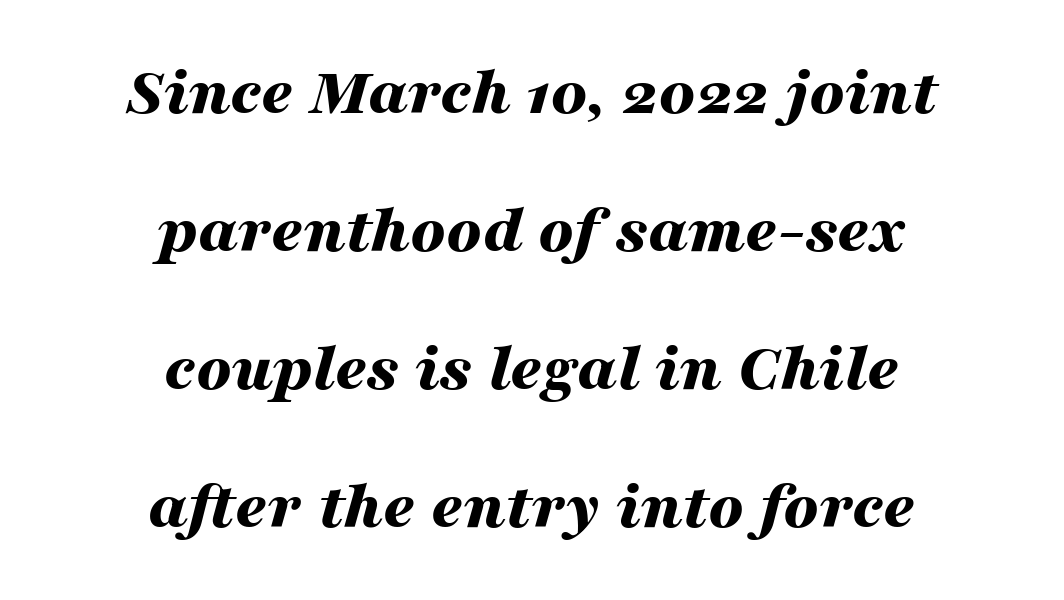
{"italic": "yes", "lean": "right", "slant_degrees": 16, "bold": "yes", "weight": "bold", "width": "wide", "stroke_contrast": "medium", "x_height": "medium", "monospaced": "no", "underline": "no", "align": "center", "line_spacing": "loose", "line_spacing_ratio": 2.0, "letter_spacing": "normal", "letter_spacing_em": 0.0, "glyph_px": 69}
